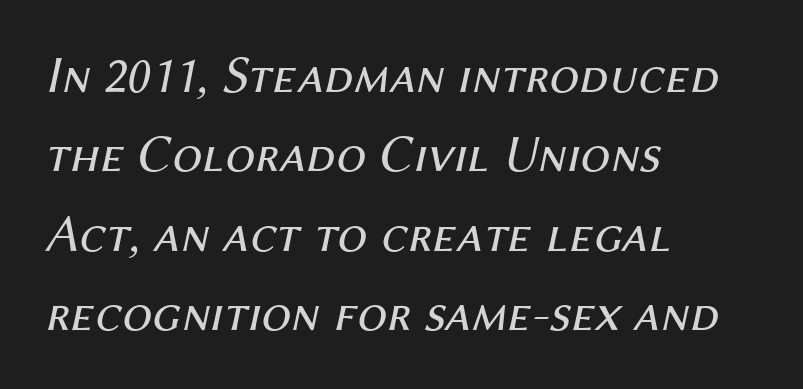
The tracking reads as untouched default to a designer's eye. Normally led — the rows are evenly, conventionally spaced. Teacher's note: observe the even left margin — that is flush-left alignment. No word sits above an underline. Weight: in the light-to-regular range. An italicized treatment has been applied to the whole sample.
